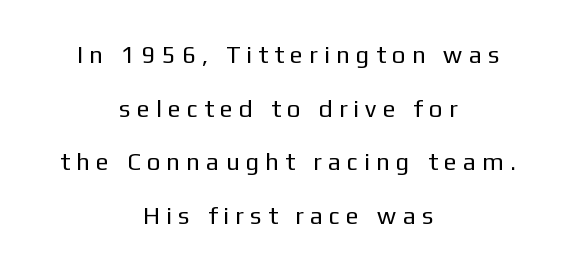
{"italic": "no", "bold": "no", "underline": "no", "align": "center", "line_spacing": "loose", "line_spacing_ratio": 2.23, "letter_spacing": "wide", "letter_spacing_em": 0.26, "glyph_px": 24}
